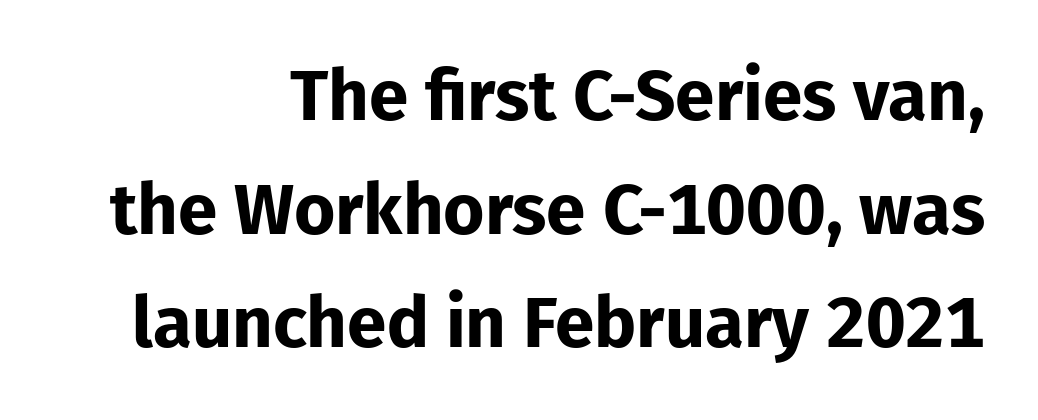
{"serif": "no", "italic": "no", "bold": "yes", "weight": "bold", "width": "normal", "stroke_contrast": "low", "x_height": "medium", "monospaced": "no", "underline": "no", "align": "right", "line_spacing": "normal", "line_spacing_ratio": 1.6, "letter_spacing": "normal", "letter_spacing_em": 0.0, "glyph_px": 71}
